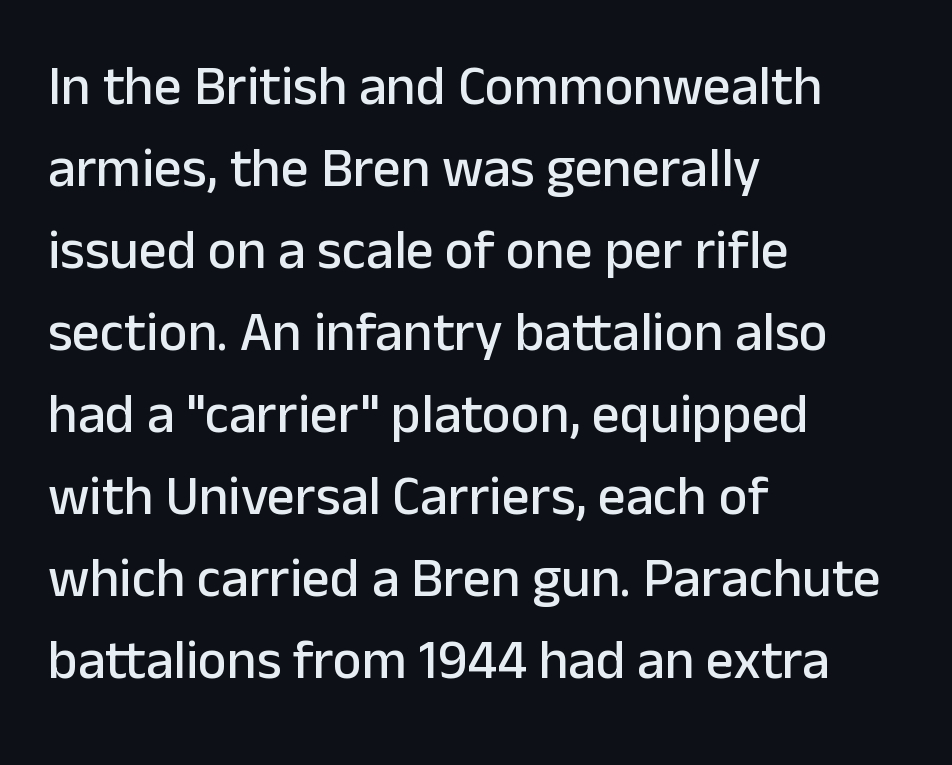
{"serif": "no", "italic": "no", "width": "normal", "stroke_contrast": "low", "x_height": "medium", "monospaced": "no", "underline": "no", "align": "left", "line_spacing": "normal", "line_spacing_ratio": 1.49, "letter_spacing": "normal", "letter_spacing_em": 0.0, "glyph_px": 55}
